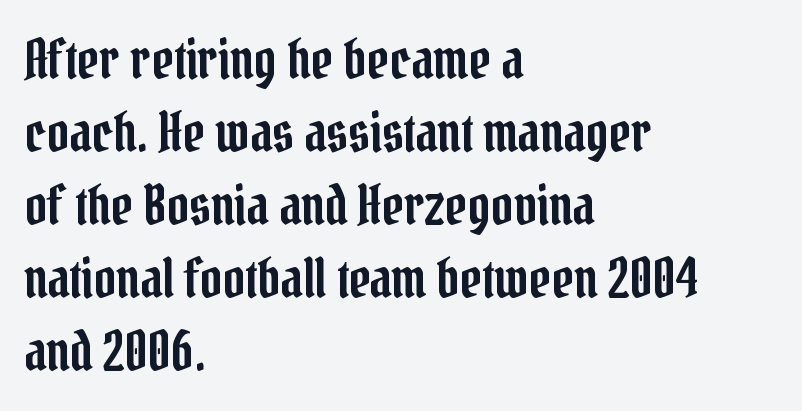
The image shows 54 px condensed serif type, upright; set left-aligned, normal line spacing (1.35x), normal letter spacing, not underlined; low stroke contrast and a medium x-height.
